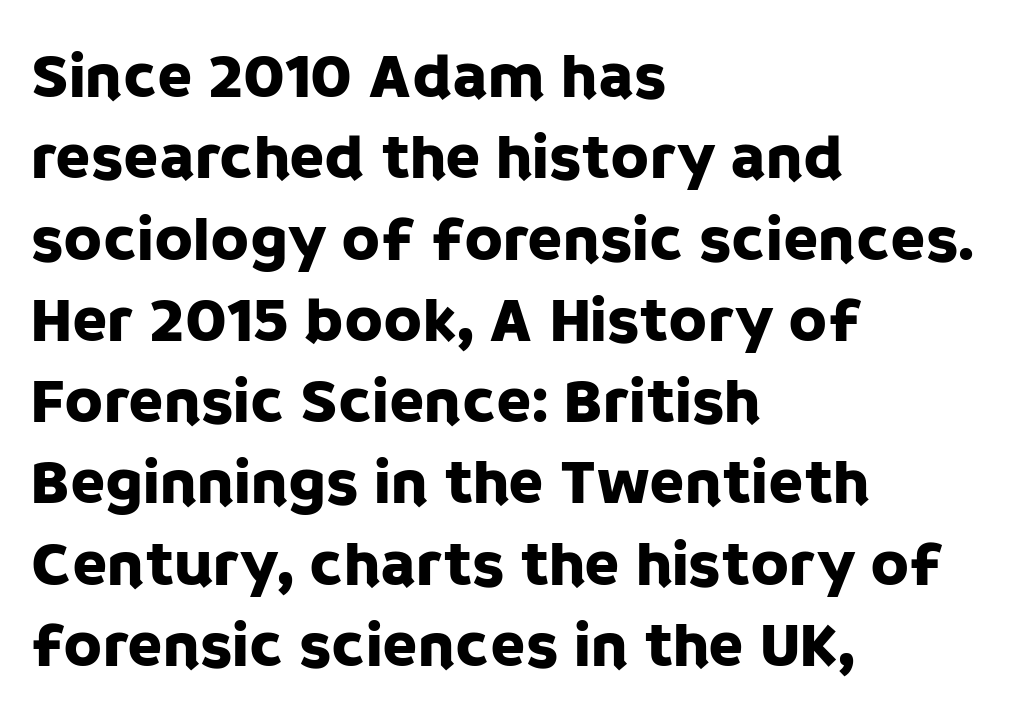
Tall strokes in this sample are plumb rather than angled. Compared with typical body copy, the letter spacing here is the same. No feet cap the strokes, marking this as sans-serif type. How would I describe the line gaps? Plain and ordinary.
